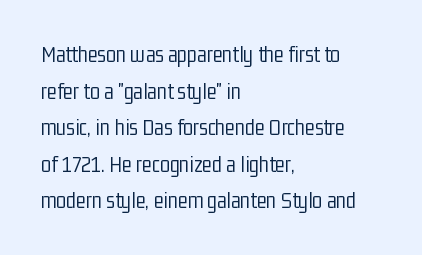
{"italic": "no", "bold": "no", "underline": "no", "align": "left", "line_spacing": "normal", "line_spacing_ratio": 1.59, "letter_spacing": "normal", "letter_spacing_em": 0.0, "glyph_px": 23}
